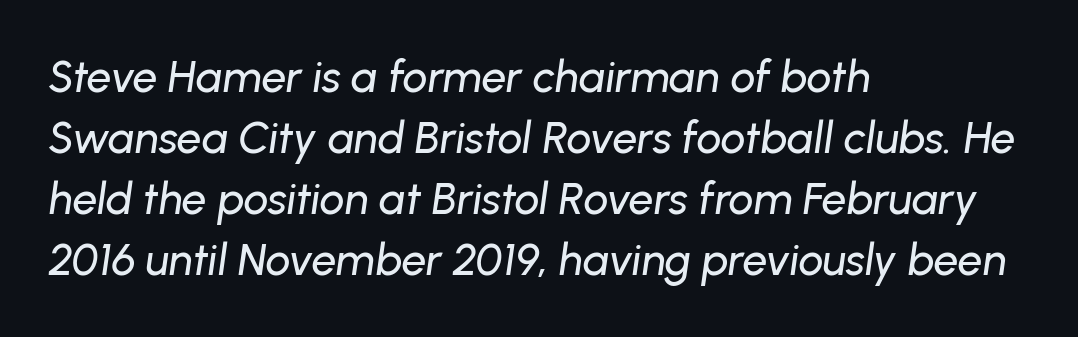
{"italic": "yes", "lean": "right", "slant_degrees": 8, "width": "normal", "stroke_contrast": "low", "x_height": "medium", "monospaced": "no", "underline": "no", "align": "left", "line_spacing": "normal", "line_spacing_ratio": 1.39, "letter_spacing": "normal", "letter_spacing_em": 0.0, "glyph_px": 44}
